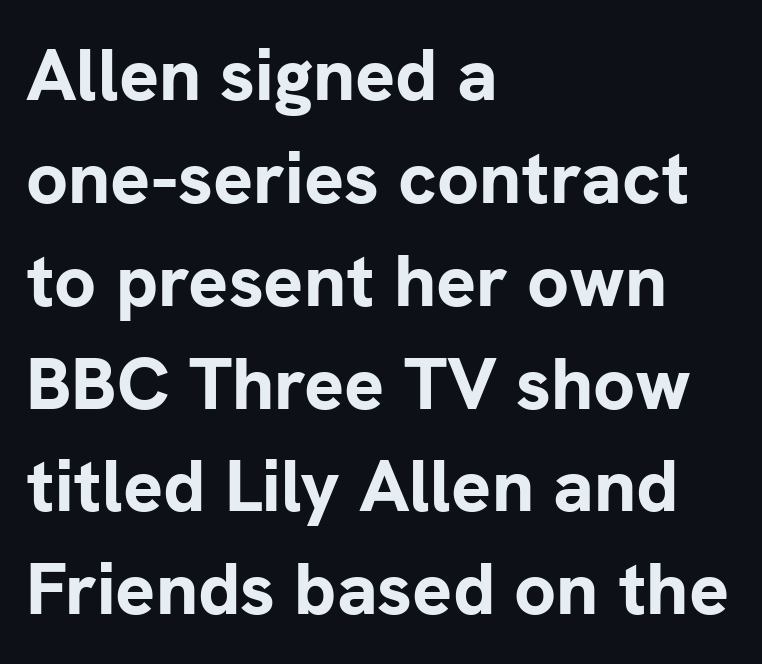
Q: Is the text bold? A: Yes.
Q: Is the text italic (slanted)? A: No, it is upright.
Q: Is the typeface a serif or a sans-serif typeface? A: Sans-serif.
Q: Is the text underlined? A: No.
Q: How is the paragraph aligned? A: Left-aligned.
Q: Is the spacing between letters normal or unusually wide? A: Normal.
Q: Is the spacing between lines tight, normal or loose? A: Normal.
Q: Width (condensed, normal, or wide)? A: Normal.
Q: Stroke contrast? A: Low.
Q: x-height? A: Medium.
Q: Monospaced? A: No.
